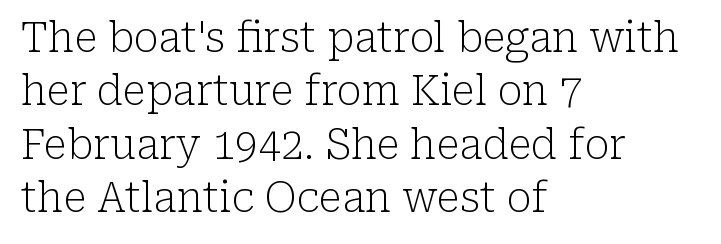
{"serif": "yes", "italic": "no", "bold": "no", "weight": "light", "width": "normal", "stroke_contrast": "low", "x_height": "medium", "monospaced": "no", "underline": "no", "align": "left", "line_spacing": "normal", "line_spacing_ratio": 1.3, "letter_spacing": "normal", "letter_spacing_em": 0.0, "glyph_px": 41}
